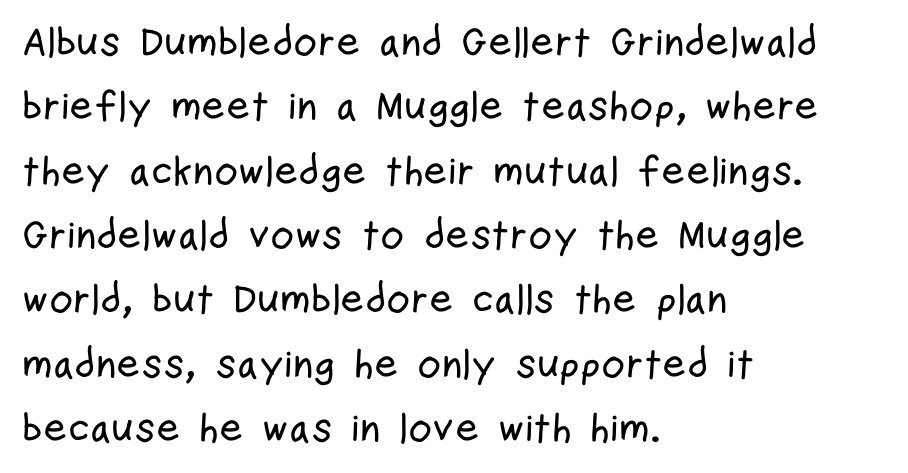
Q: Is the text italic (slanted)? A: No, it is upright.
Q: Is the typeface a serif or a sans-serif typeface? A: Sans-serif.
Q: Is the text underlined? A: No.
Q: How is the paragraph aligned? A: Left-aligned.
Q: Is the spacing between letters normal or unusually wide? A: Normal.
Q: Is the spacing between lines tight, normal or loose? A: Normal.
Q: Width (condensed, normal, or wide)? A: Condensed.
Q: Stroke contrast? A: Low.
Q: x-height? A: Medium.
Q: Monospaced? A: No.
